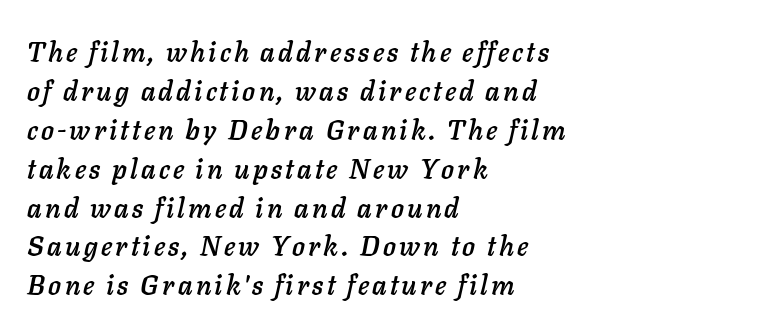
The image shows 27 px text type, italic (leaning right); set left-aligned, normal line spacing (1.44x), not underlined.
